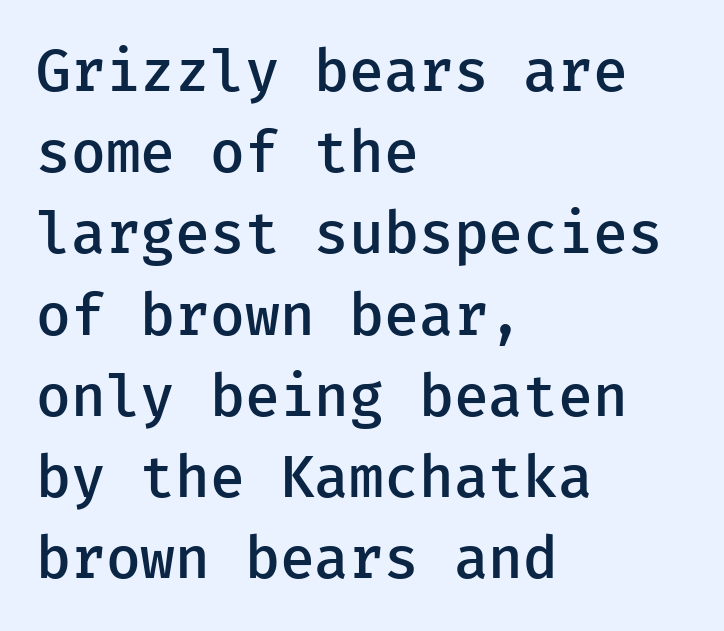
The image shows 58 px semibold sans-serif type, upright; set left-aligned, normal line spacing (1.4x), normal letter spacing, not underlined; low stroke contrast and a medium x-height.
